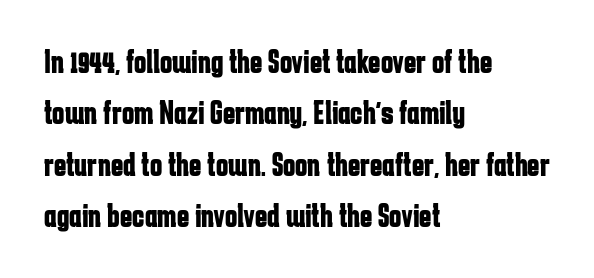
Q: Is the text bold? A: Yes.
Q: Is the text italic (slanted)? A: No, it is upright.
Q: Is the typeface a serif or a sans-serif typeface? A: Sans-serif.
Q: Is the text underlined? A: No.
Q: How is the paragraph aligned? A: Left-aligned.
Q: Is the spacing between letters normal or unusually wide? A: Normal.
Q: Is the spacing between lines tight, normal or loose? A: Normal.
Q: Width (condensed, normal, or wide)? A: Condensed.
Q: Stroke contrast? A: Low.
Q: x-height? A: Medium.
Q: Monospaced? A: No.
